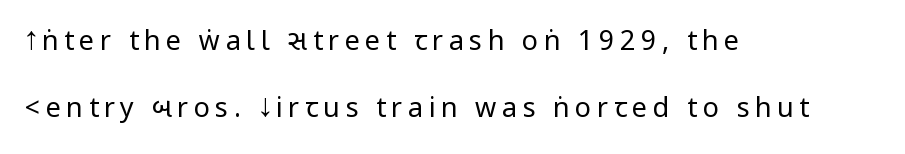
{"italic": "no", "bold": "no", "underline": "no", "align": "left", "line_spacing": "loose", "line_spacing_ratio": 2.47, "letter_spacing": "wide", "letter_spacing_em": 0.2, "glyph_px": 27}
